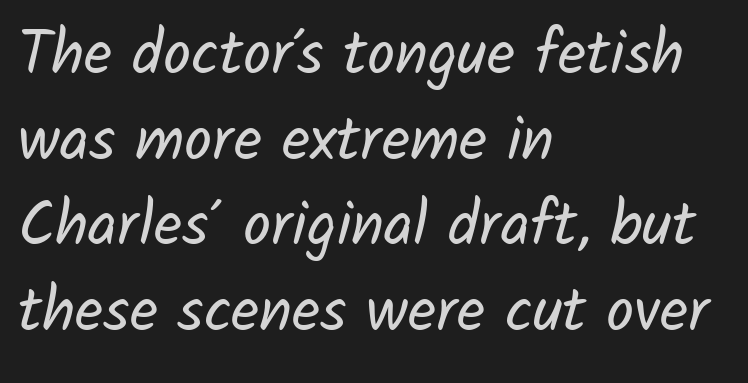
The image shows 62 px regular-weight sans-serif type; set left-aligned, normal line spacing (1.38x), normal letter spacing, not underlined; low stroke contrast and a medium x-height.
